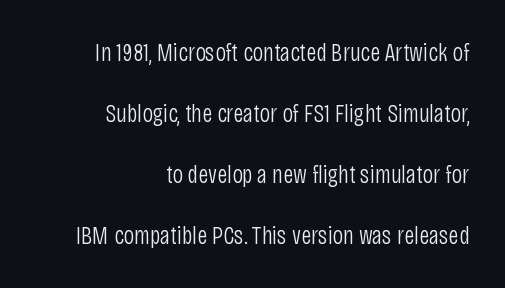
Q: Is the text bold? A: No.
Q: Is the text italic (slanted)? A: No, it is upright.
Q: Is the text underlined? A: No.
Q: How is the paragraph aligned? A: Right-aligned.
Q: Is the spacing between letters normal or unusually wide? A: Normal.
Q: Is the spacing between lines tight, normal or loose? A: Loose.
